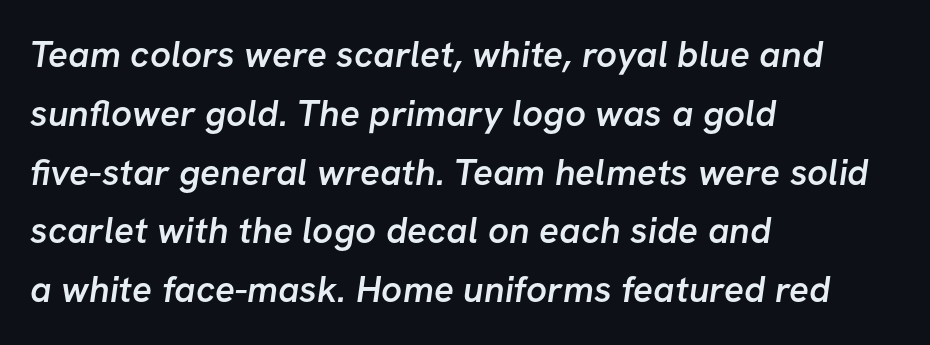
{"serif": "no", "bold": "semi", "weight": "semibold", "width": "normal", "stroke_contrast": "low", "x_height": "medium", "monospaced": "no", "underline": "no", "align": "left", "line_spacing": "normal", "line_spacing_ratio": 1.59, "letter_spacing": "normal", "letter_spacing_em": 0.0, "glyph_px": 37}
